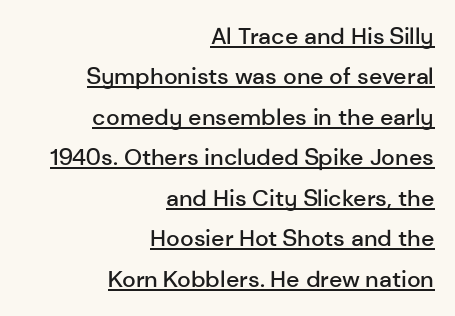
The image shows 23 px text type, upright; set right-aligned, line spacing 1.76x, normal letter spacing, underlined.
